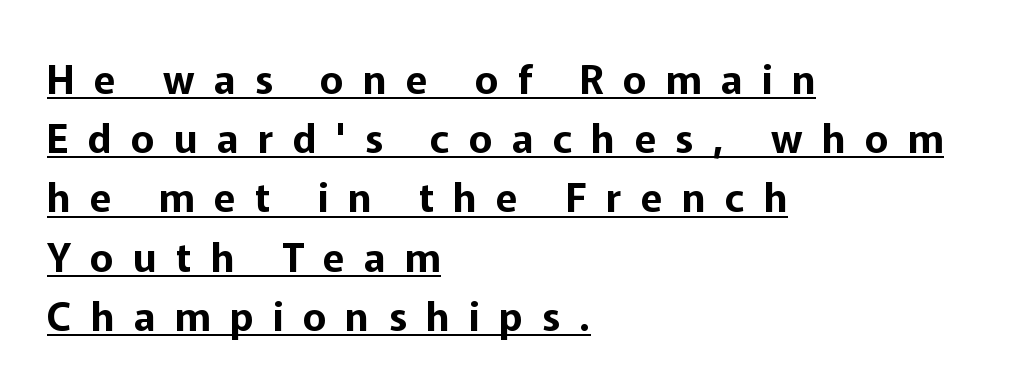
Character widths vary here, with narrow letters taking less room than wide ones. Words appear elongated and porous because spacing is wide. A normal amount of white space separates one row of letters from the next. Unlike a traditional serif, this face leaves its strokes unadorned.
